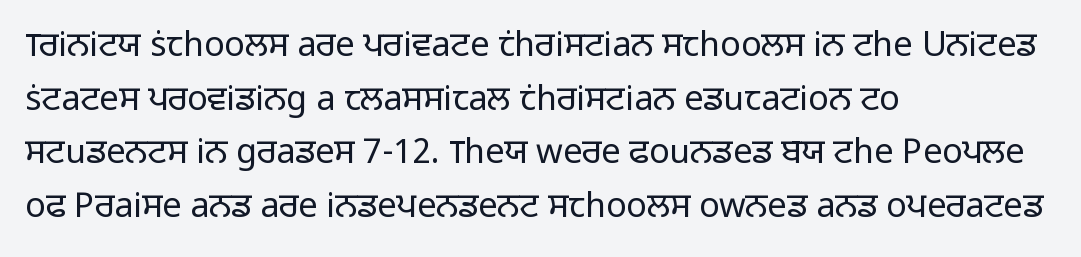
The image shows 34 px light sans-serif type, upright; set left-aligned, normal line spacing (1.58x), normal letter spacing, not underlined; low stroke contrast and a medium x-height.
